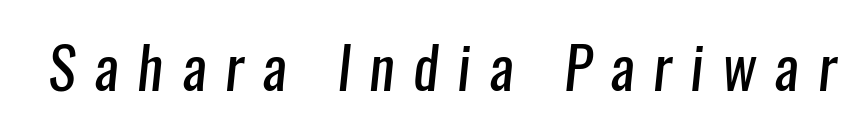
Q: Is the text bold? A: No.
Q: Is the typeface a serif or a sans-serif typeface? A: Sans-serif.
Q: Is the text underlined? A: No.
Q: Is the spacing between letters normal or unusually wide? A: Unusually wide.
Q: Width (condensed, normal, or wide)? A: Condensed.
Q: Stroke contrast? A: Low.
Q: x-height? A: Medium.
Q: Monospaced? A: No.
